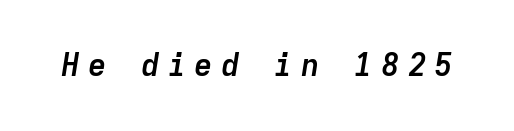
These lines carry a lot of weight — the face is fully bold. The letterforms stand isolated, each surrounded by extra space. Quick note: underline off. Italic? Definitely — the glyphs are oblique. A typesetter would call this monospace, since all characters share one set width.
